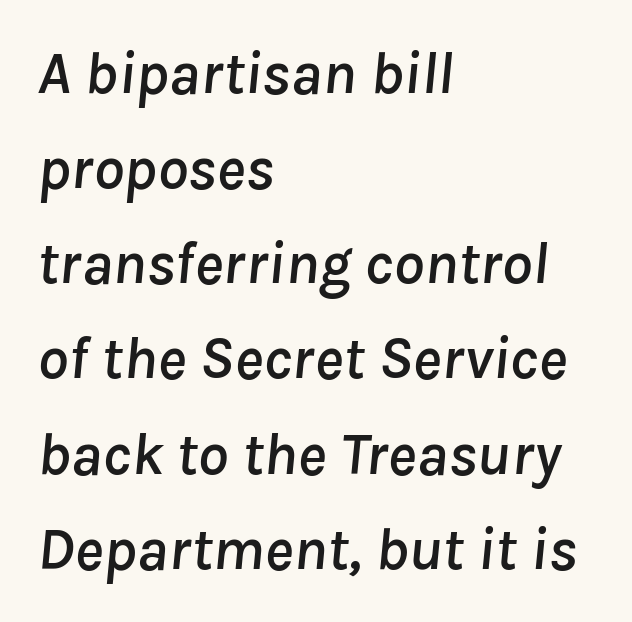
Only glyphs here, with clear space below each row. This sample has the flowing, uneven cadence of proportional lettering. Evenly set lines give the paragraph a standard silhouette. Nobody touched the tracking dial on this one. Emphasis-style slanted type is in use.
